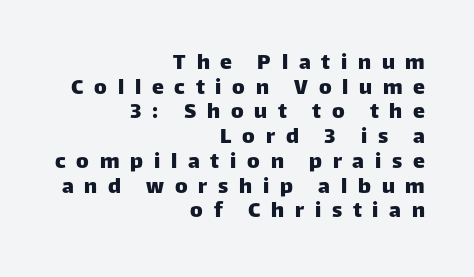
{"italic": "no", "underline": "no", "align": "right", "line_spacing": "tight", "line_spacing_ratio": 1.03, "letter_spacing": "wide", "letter_spacing_em": 0.45, "glyph_px": 24}
